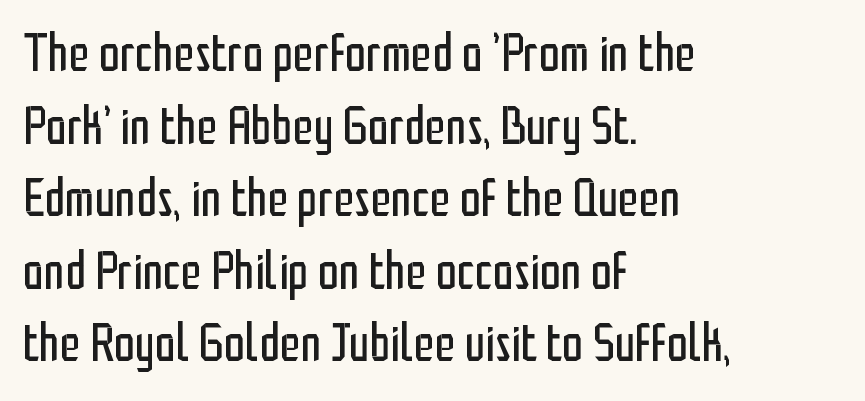
Q: Is the text bold? A: No.
Q: Is the text italic (slanted)? A: No, it is upright.
Q: Is the typeface a serif or a sans-serif typeface? A: Sans-serif.
Q: Is the text underlined? A: No.
Q: How is the paragraph aligned? A: Left-aligned.
Q: Is the spacing between letters normal or unusually wide? A: Normal.
Q: Is the spacing between lines tight, normal or loose? A: Normal.
Q: Width (condensed, normal, or wide)? A: Condensed.
Q: Stroke contrast? A: Low.
Q: x-height? A: Medium.
Q: Monospaced? A: No.
